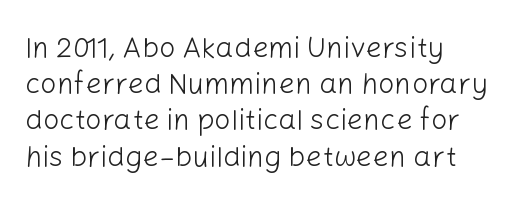
Q: Is the text bold? A: No.
Q: Is the text italic (slanted)? A: No, it is upright.
Q: Is the typeface a serif or a sans-serif typeface? A: Sans-serif.
Q: Is the text underlined? A: No.
Q: How is the paragraph aligned? A: Left-aligned.
Q: Is the spacing between letters normal or unusually wide? A: Normal.
Q: Is the spacing between lines tight, normal or loose? A: Normal.
Q: Width (condensed, normal, or wide)? A: Normal.
Q: Stroke contrast? A: Low.
Q: x-height? A: Medium.
Q: Monospaced? A: No.
